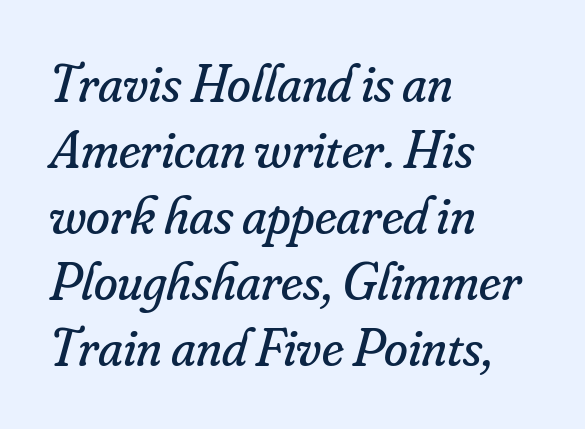
The image shows 54 px regular-weight serif type, italic (leaning right); set left-aligned, line spacing 1.22x, normal letter spacing, not underlined; low stroke contrast and a small x-height.
